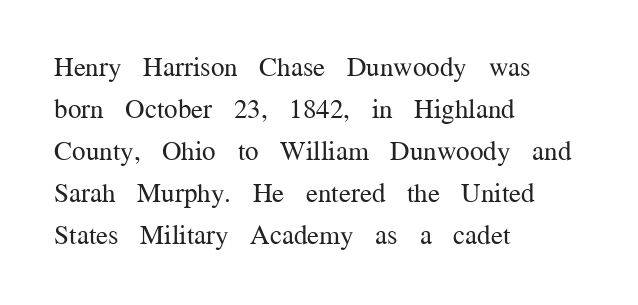
The image shows 27 px text type, upright; set left-aligned, normal line spacing (1.56x), normal letter spacing, not underlined.
